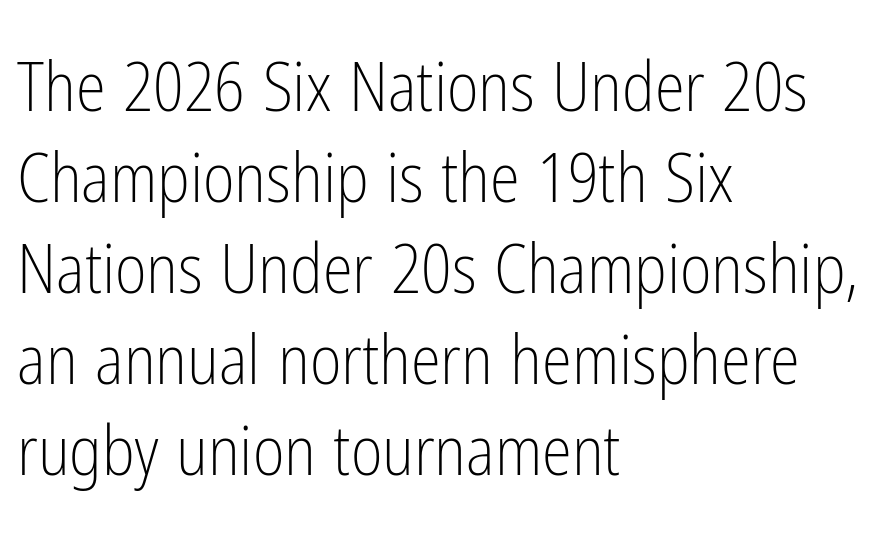
The image shows 68 px light, condensed sans-serif type, upright; set left-aligned, normal line spacing (1.34x), normal letter spacing, not underlined; low stroke contrast and a medium x-height.
